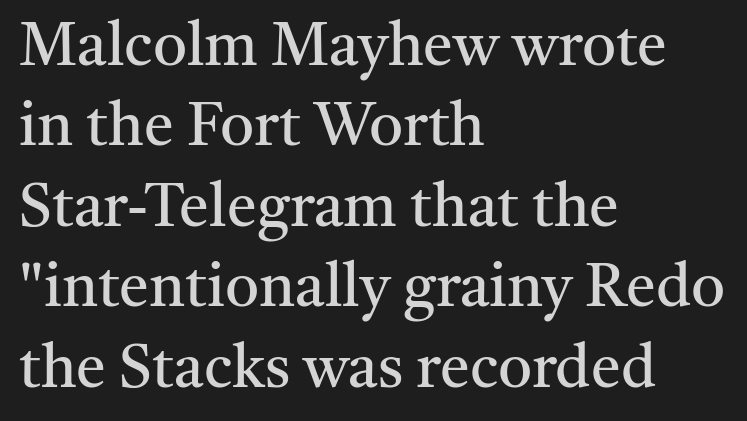
Stems and bowls with no extra thickness — not bold. This sample uses plain, unmodified letter spacing. Layout note: lines flush left. It's the straight-up-and-down kind of type. The face used here is seriffed, in the tradition of book romans. Think of a printed novel: that variable character pitch is what you see here.
